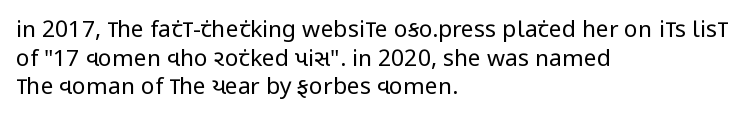
The image shows 23 px text type, upright; set left-aligned, normal line spacing (1.25x), normal letter spacing, not underlined.
